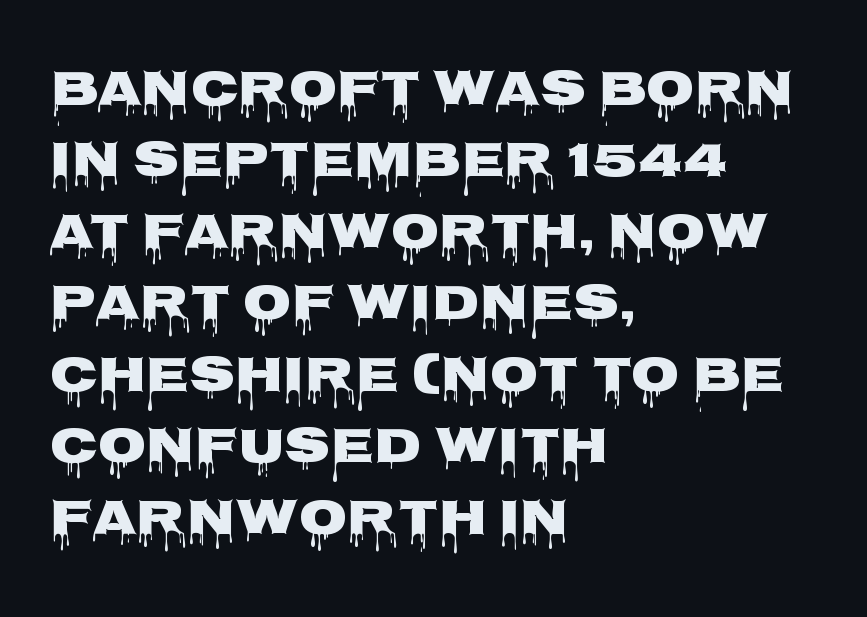
Q: Is the text italic (slanted)? A: No, it is upright.
Q: Is the typeface a serif or a sans-serif typeface? A: Sans-serif.
Q: Is the text underlined? A: No.
Q: How is the paragraph aligned? A: Left-aligned.
Q: Is the spacing between letters normal or unusually wide? A: Normal.
Q: Is the spacing between lines tight, normal or loose? A: Normal.
Q: Width (condensed, normal, or wide)? A: Wide.
Q: Stroke contrast? A: Low.
Q: x-height? A: Large.
Q: Monospaced? A: No.
